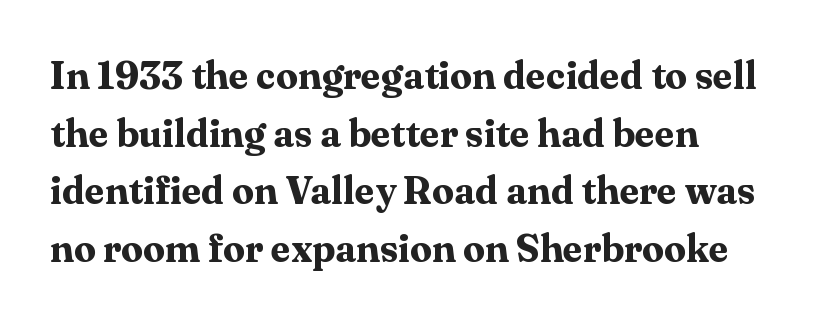
Posture: vertical. Varying glyph widths throughout — classic text-font behaviour. Inter-character spacing is left at the font's built-in metrics. The leading is moderate, giving the passage an even texture. Old-style or modern, the face here clearly has serifs.
